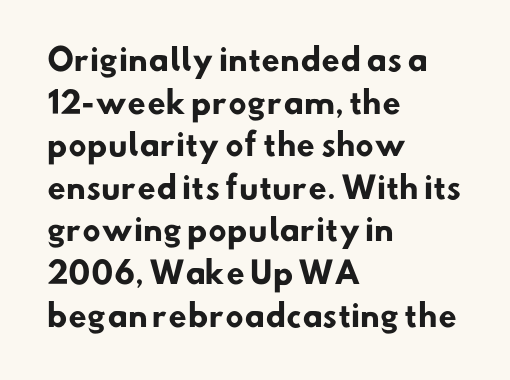
The image shows 30 px heavy sans-serif type; set left-aligned, normal line spacing (1.42x), normal letter spacing, not underlined; low stroke contrast and a small x-height.
